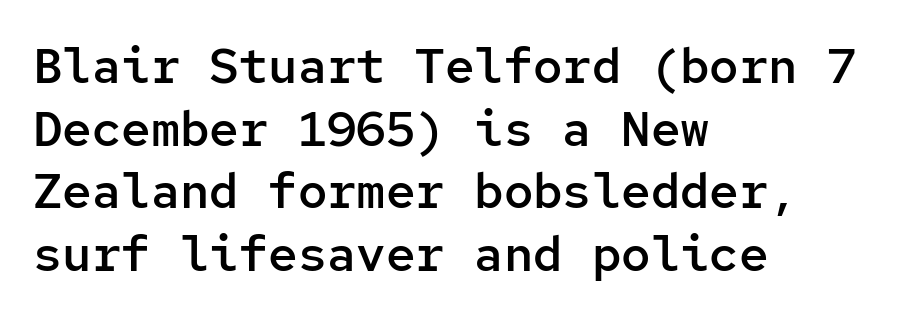
{"serif": "no", "italic": "no", "bold": "semi", "weight": "semibold", "width": "normal", "stroke_contrast": "low", "x_height": "medium", "monospaced": "yes", "underline": "no", "align": "left", "line_spacing": "normal", "line_spacing_ratio": 1.28, "letter_spacing": "normal", "letter_spacing_em": 0.0, "glyph_px": 49}
